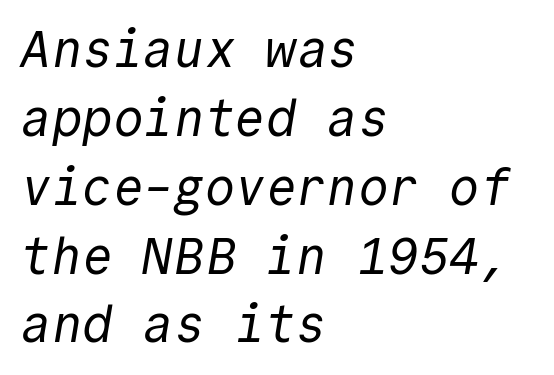
{"serif": "no", "bold": "no", "weight": "regular", "width": "normal", "x_height": "medium", "monospaced": "yes", "underline": "no", "align": "left", "line_spacing": "normal", "line_spacing_ratio": 1.35, "letter_spacing": "normal", "letter_spacing_em": 0.0, "glyph_px": 51}
